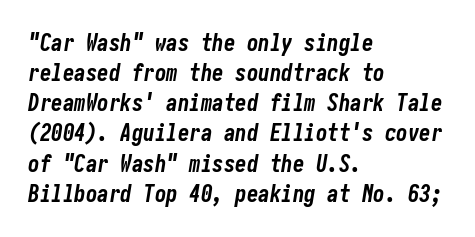
The image shows 23 px bold type, italic (leaning right); set left-aligned, normal line spacing (1.31x), normal letter spacing, not underlined.
